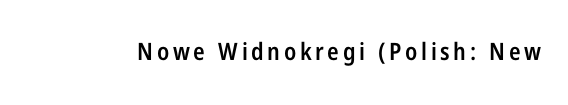
The image shows 24 px text type, upright; set not underlined.
